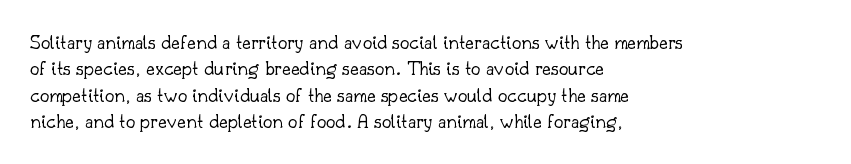
{"italic": "no", "bold": "no", "underline": "no", "align": "left", "line_spacing": "normal", "line_spacing_ratio": 1.26, "letter_spacing": "normal", "letter_spacing_em": 0.0, "glyph_px": 21}
